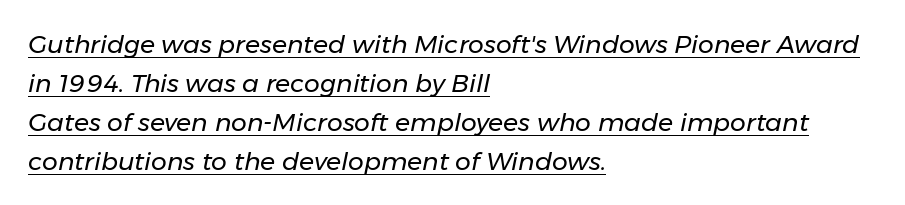
Q: Is the text bold? A: No.
Q: Is the text italic (slanted)? A: Yes, it leans right by about 11 degrees.
Q: Is the text underlined? A: Yes.
Q: How is the paragraph aligned? A: Left-aligned.
Q: Is the spacing between letters normal or unusually wide? A: Normal.
Q: Is the spacing between lines tight, normal or loose? A: Normal.
